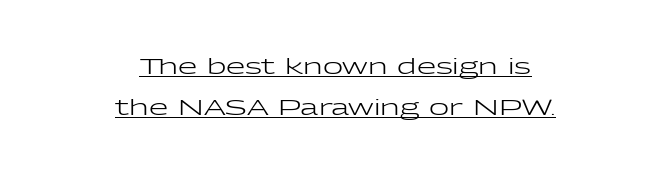
Q: Is the text bold? A: No.
Q: Is the text italic (slanted)? A: No, it is upright.
Q: Is the text underlined? A: Yes.
Q: How is the paragraph aligned? A: Centered.
Q: Is the spacing between letters normal or unusually wide? A: Normal.
